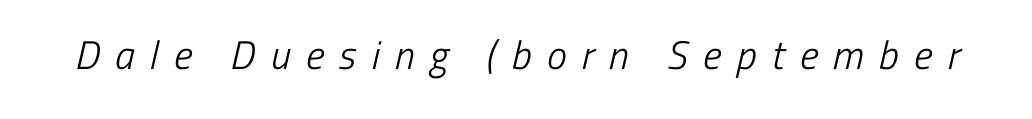
The image shows 40 px light, condensed sans-serif type; set unusually wide letter spacing (+0.38 em), not underlined; low stroke contrast and a medium x-height.
